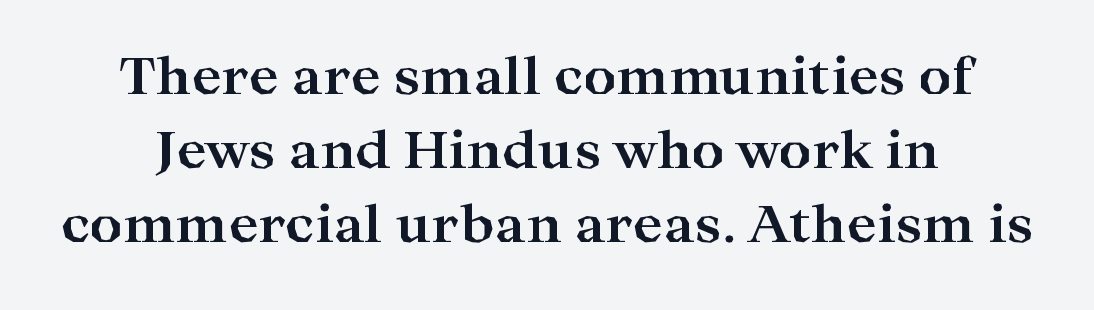
{"serif": "yes", "italic": "no", "bold": "yes", "weight": "bold", "width": "wide", "stroke_contrast": "high", "x_height": "medium", "monospaced": "no", "underline": "no", "line_spacing": "normal", "line_spacing_ratio": 1.45, "letter_spacing": "normal", "letter_spacing_em": 0.0, "glyph_px": 51}
